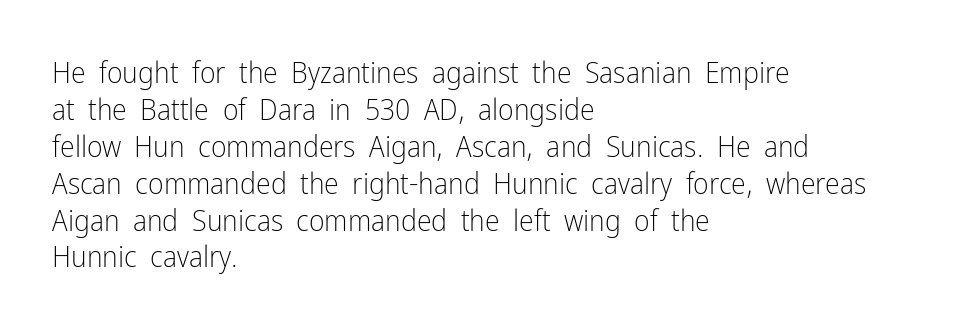
The image shows 30 px light, condensed sans-serif type, upright; set left-aligned, line spacing 1.23x, normal letter spacing, not underlined; low stroke contrast and a medium x-height.
